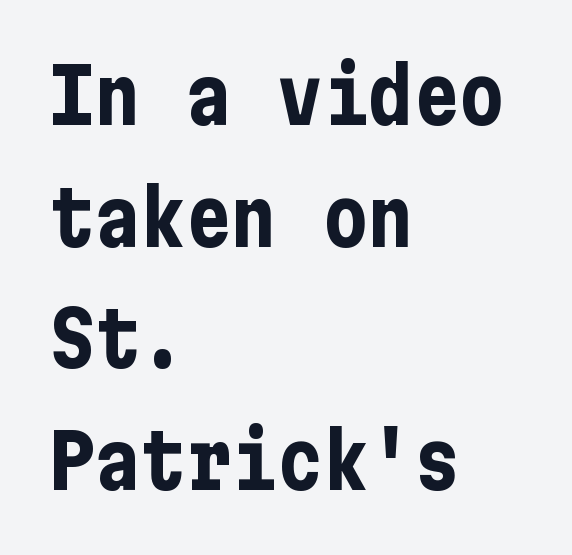
The image shows 76 px bold, condensed sans-serif type, upright; set left-aligned, normal line spacing (1.6x), normal letter spacing, not underlined; low stroke contrast and a medium x-height.
